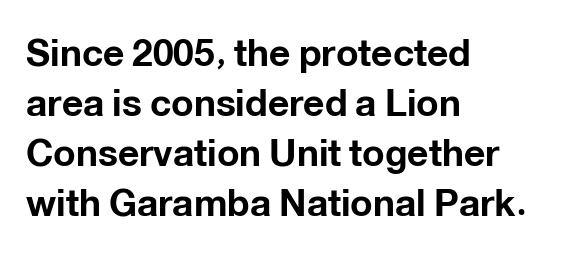
{"serif": "no", "italic": "no", "bold": "yes", "weight": "bold", "width": "normal", "stroke_contrast": "low", "x_height": "medium", "monospaced": "no", "underline": "no", "align": "left", "line_spacing": "normal", "line_spacing_ratio": 1.35, "letter_spacing": "normal", "letter_spacing_em": 0.0, "glyph_px": 37}
